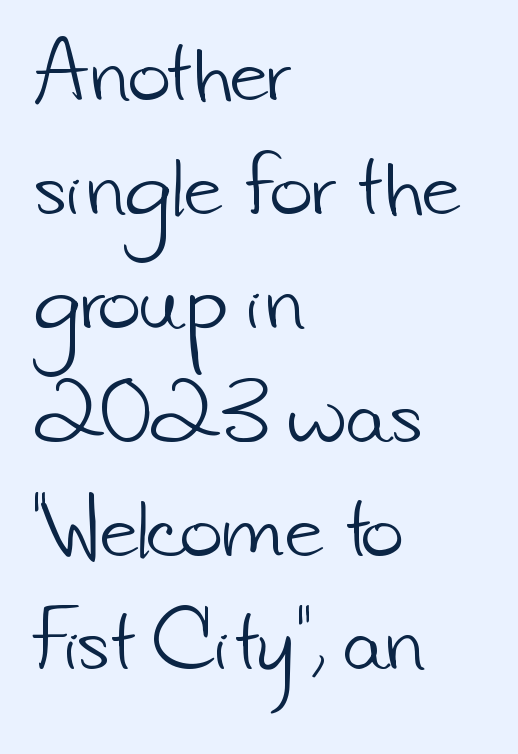
Q: Is the text bold? A: No.
Q: Is the typeface a serif or a sans-serif typeface? A: Sans-serif.
Q: Is the text underlined? A: No.
Q: How is the paragraph aligned? A: Left-aligned.
Q: Is the spacing between letters normal or unusually wide? A: Normal.
Q: Is the spacing between lines tight, normal or loose? A: Normal.
Q: Width (condensed, normal, or wide)? A: Normal.
Q: Stroke contrast? A: Low.
Q: x-height? A: Small.
Q: Monospaced? A: No.
